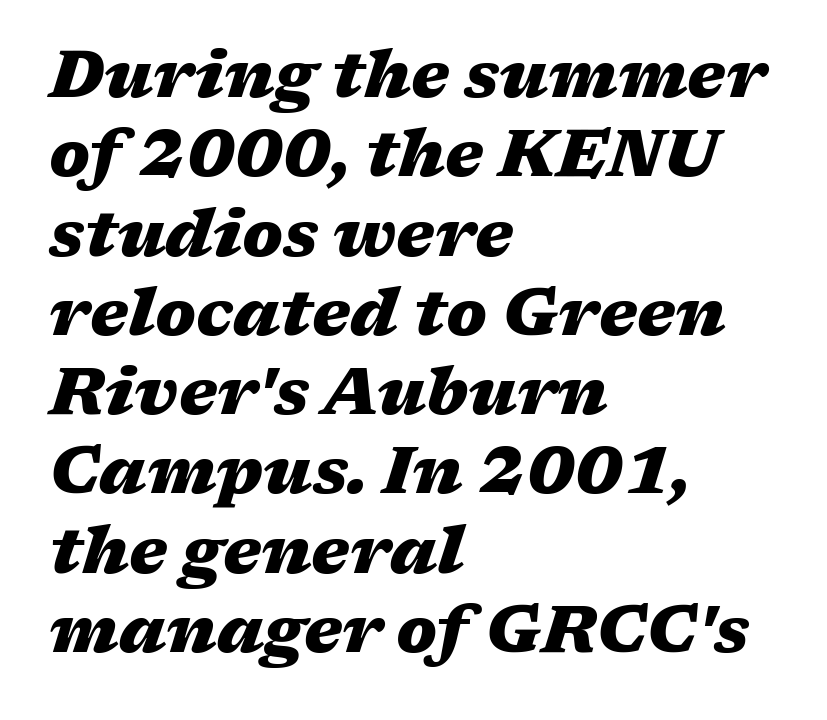
Q: Is the text bold? A: Yes.
Q: Is the text italic (slanted)? A: Yes, it leans right by about 17 degrees.
Q: Is the text underlined? A: No.
Q: How is the paragraph aligned? A: Left-aligned.
Q: Is the spacing between letters normal or unusually wide? A: Normal.
Q: Width (condensed, normal, or wide)? A: Wide.
Q: Stroke contrast? A: Medium.
Q: x-height? A: Medium.
Q: Monospaced? A: No.
